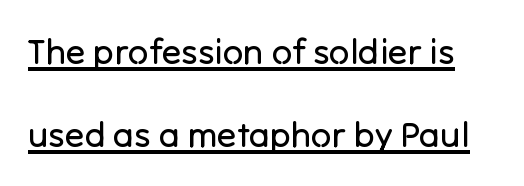
{"serif": "no", "italic": "no", "bold": "no", "weight": "regular", "width": "normal", "stroke_contrast": "low", "x_height": "medium", "monospaced": "no", "underline": "yes", "line_spacing": "loose", "line_spacing_ratio": 2.31, "letter_spacing": "normal", "letter_spacing_em": 0.0, "glyph_px": 36}
